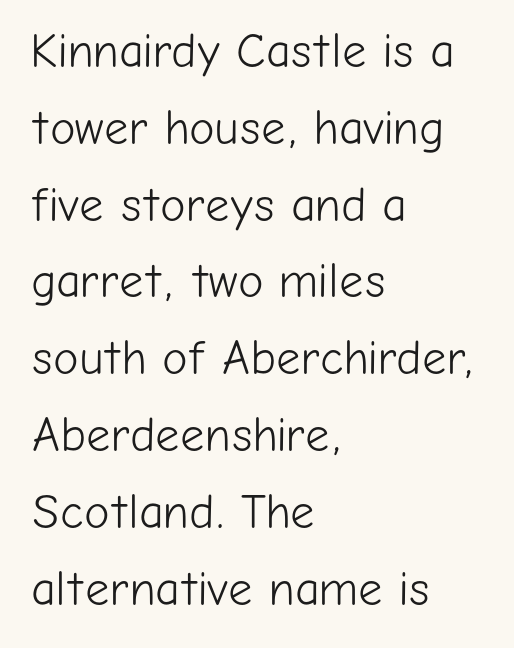
Q: Is the text bold? A: No.
Q: Is the text italic (slanted)? A: No, it is upright.
Q: Is the typeface a serif or a sans-serif typeface? A: Sans-serif.
Q: Is the text underlined? A: No.
Q: How is the paragraph aligned? A: Left-aligned.
Q: Is the spacing between letters normal or unusually wide? A: Normal.
Q: Is the spacing between lines tight, normal or loose? A: Normal.
Q: Width (condensed, normal, or wide)? A: Normal.
Q: Stroke contrast? A: Low.
Q: x-height? A: Medium.
Q: Monospaced? A: No.
